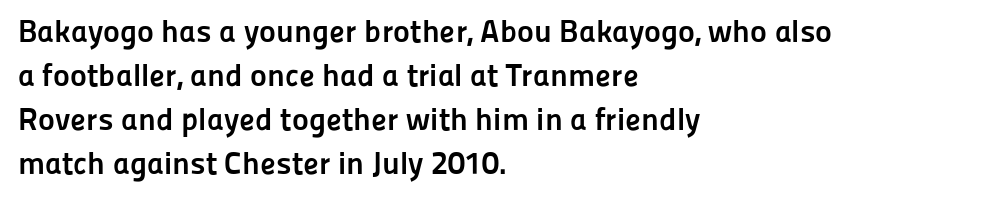
Q: Is the text bold? A: Yes.
Q: Is the text italic (slanted)? A: No, it is upright.
Q: Is the typeface a serif or a sans-serif typeface? A: Sans-serif.
Q: Is the text underlined? A: No.
Q: How is the paragraph aligned? A: Left-aligned.
Q: Is the spacing between letters normal or unusually wide? A: Normal.
Q: Is the spacing between lines tight, normal or loose? A: Normal.
Q: Width (condensed, normal, or wide)? A: Normal.
Q: Stroke contrast? A: Low.
Q: x-height? A: Medium.
Q: Monospaced? A: No.
